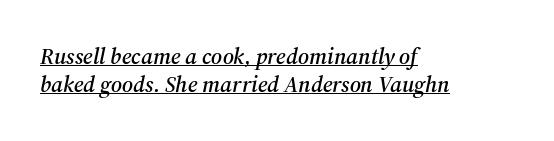
{"italic": "yes", "lean": "right", "slant_degrees": 12, "underline": "yes", "align": "left", "line_spacing_ratio": 1.23, "letter_spacing": "normal", "letter_spacing_em": 0.0, "glyph_px": 23}
